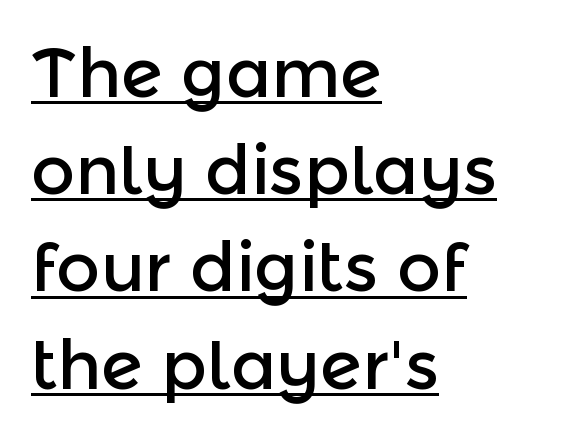
{"serif": "no", "italic": "no", "width": "normal", "x_height": "medium", "monospaced": "no", "underline": "yes", "align": "left", "line_spacing": "normal", "line_spacing_ratio": 1.43, "letter_spacing": "normal", "letter_spacing_em": 0.0, "glyph_px": 68}
